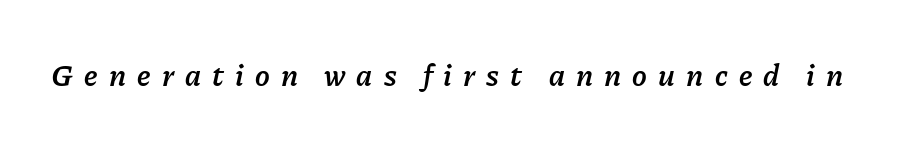
{"italic": "yes", "lean": "right", "slant_degrees": 11, "bold": "semi", "weight": "semibold", "width": "normal", "stroke_contrast": "low", "x_height": "medium", "monospaced": "no", "underline": "no", "letter_spacing": "wide", "letter_spacing_em": 0.36, "glyph_px": 31}
